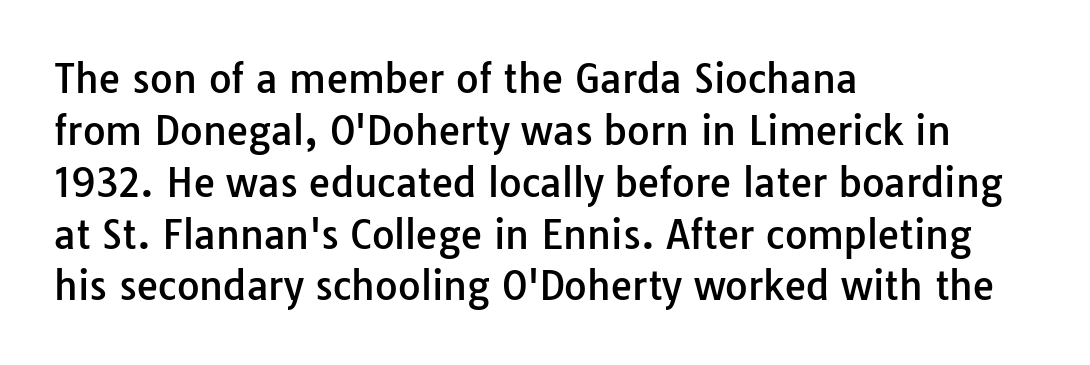
Q: Is the text italic (slanted)? A: No, it is upright.
Q: Is the typeface a serif or a sans-serif typeface? A: Sans-serif.
Q: Is the text underlined? A: No.
Q: How is the paragraph aligned? A: Left-aligned.
Q: Is the spacing between letters normal or unusually wide? A: Normal.
Q: Is the spacing between lines tight, normal or loose? A: Normal.
Q: Width (condensed, normal, or wide)? A: Normal.
Q: Stroke contrast? A: Low.
Q: x-height? A: Medium.
Q: Monospaced? A: No.
